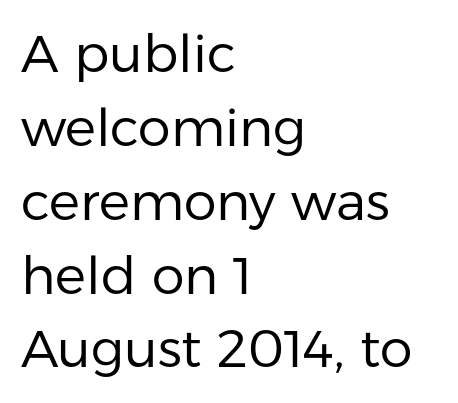
{"serif": "no", "italic": "no", "bold": "no", "weight": "regular", "width": "normal", "stroke_contrast": "low", "x_height": "medium", "monospaced": "no", "underline": "no", "align": "left", "line_spacing": "normal", "line_spacing_ratio": 1.42, "letter_spacing": "normal", "letter_spacing_em": 0.0, "glyph_px": 52}
